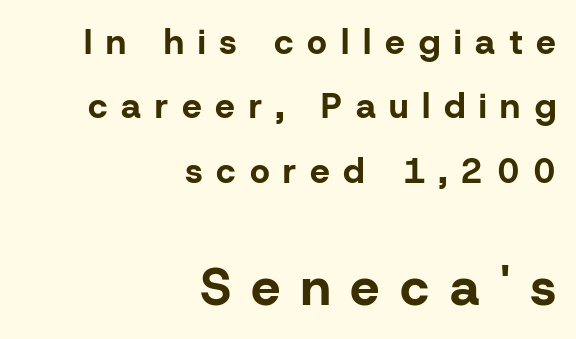
{"serif": "no", "italic": "no", "bold": "yes", "weight": "bold", "width": "normal", "stroke_contrast": "low", "x_height": "medium", "monospaced": "no", "underline": "no", "align": "right", "line_spacing_ratio": 1.84, "letter_spacing": "wide", "letter_spacing_em": 0.39, "larger_block": "second", "size_ratio": 1.49, "glyph_px": 52}
